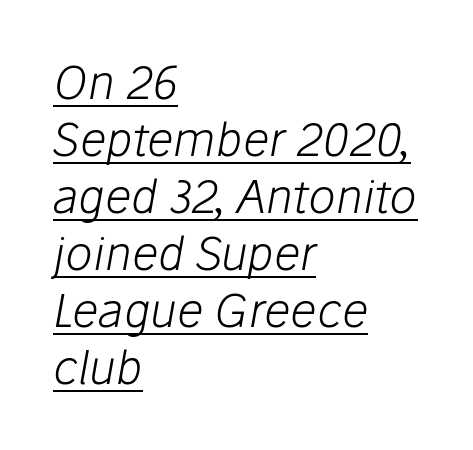
Q: Is the text bold? A: No.
Q: Is the text italic (slanted)? A: Yes, it leans right by about 10 degrees.
Q: Is the text underlined? A: Yes.
Q: How is the paragraph aligned? A: Left-aligned.
Q: Is the spacing between letters normal or unusually wide? A: Normal.
Q: Width (condensed, normal, or wide)? A: Normal.
Q: Stroke contrast? A: Low.
Q: x-height? A: Medium.
Q: Monospaced? A: No.
